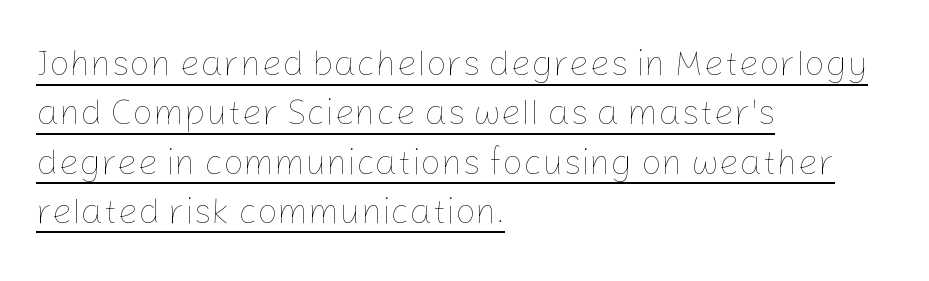
{"italic": "no", "bold": "no", "weight": "thin", "width": "normal", "stroke_contrast": "low", "x_height": "medium", "monospaced": "no", "underline": "yes", "align": "left", "line_spacing": "normal", "line_spacing_ratio": 1.37, "letter_spacing": "normal", "letter_spacing_em": 0.0, "glyph_px": 36}
